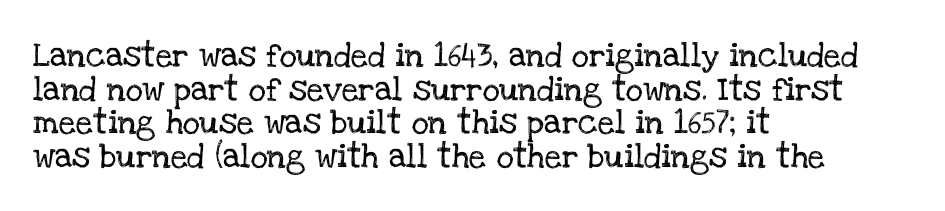
{"italic": "no", "underline": "no", "align": "left", "line_spacing": "normal", "line_spacing_ratio": 1.4, "letter_spacing": "normal", "letter_spacing_em": 0.0, "glyph_px": 24}
